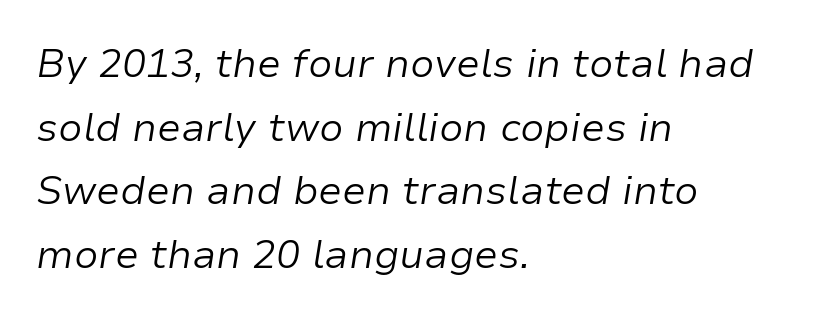
The image shows 40 px light type, italic (leaning right); set left-aligned, normal line spacing (1.59x), normal letter spacing, not underlined; low stroke contrast and a medium x-height.
